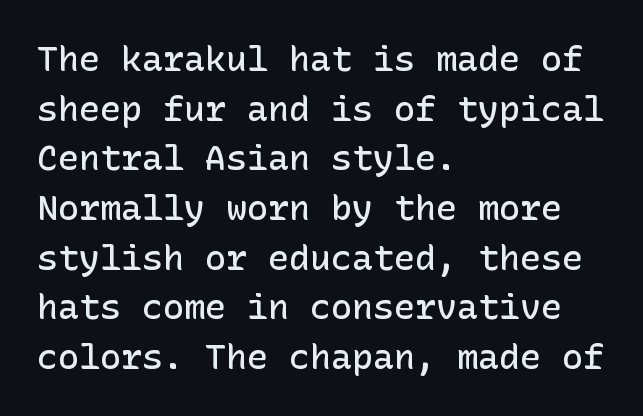
The image shows 35 px semibold sans-serif type, upright; set left-aligned, normal line spacing (1.42x), normal letter spacing, not underlined; low stroke contrast and a medium x-height.
